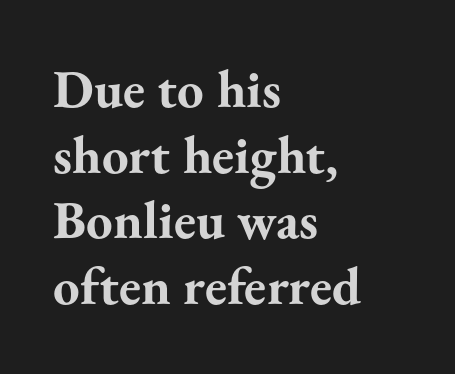
Nobody touched the tracking dial on this one. Italic: no, the glyphs are upright roman. Classification — serif. Bold? Absolutely — the strokes are thick and heavy. Is this a fixed-width face? No — the glyphs have proportional, varying widths.
